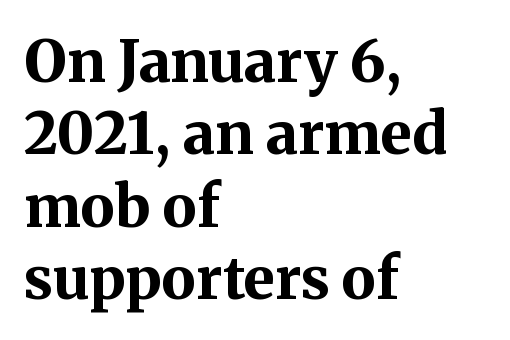
Q: Is the text bold? A: Yes.
Q: Is the text italic (slanted)? A: No, it is upright.
Q: Is the typeface a serif or a sans-serif typeface? A: Serif.
Q: Is the text underlined? A: No.
Q: How is the paragraph aligned? A: Left-aligned.
Q: Is the spacing between letters normal or unusually wide? A: Normal.
Q: Is the spacing between lines tight, normal or loose? A: Normal.
Q: Width (condensed, normal, or wide)? A: Normal.
Q: Stroke contrast? A: Medium.
Q: x-height? A: Medium.
Q: Monospaced? A: No.
